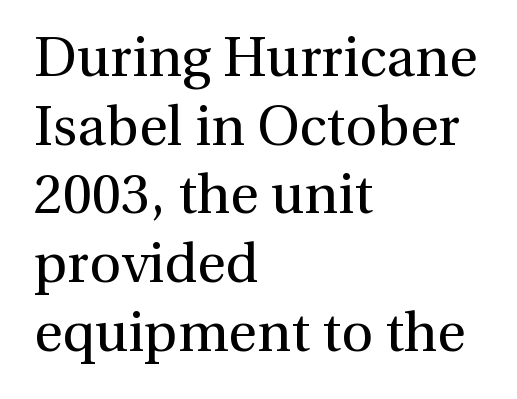
The image shows 55 px regular-weight serif type, upright; set left-aligned, normal line spacing (1.25x), normal letter spacing, not underlined; a medium x-height.
